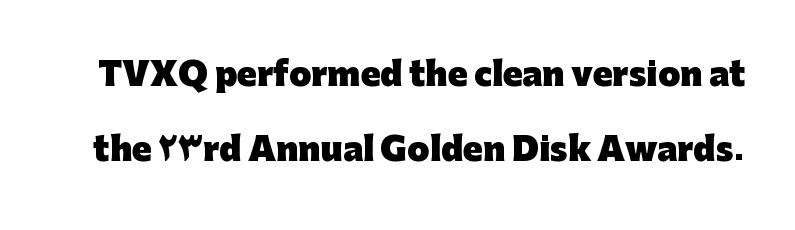
{"serif": "no", "italic": "no", "bold": "yes", "weight": "heavy", "width": "normal", "stroke_contrast": "low", "x_height": "medium", "monospaced": "no", "underline": "no", "line_spacing": "loose", "line_spacing_ratio": 2.33, "letter_spacing": "normal", "letter_spacing_em": 0.0, "glyph_px": 32}
